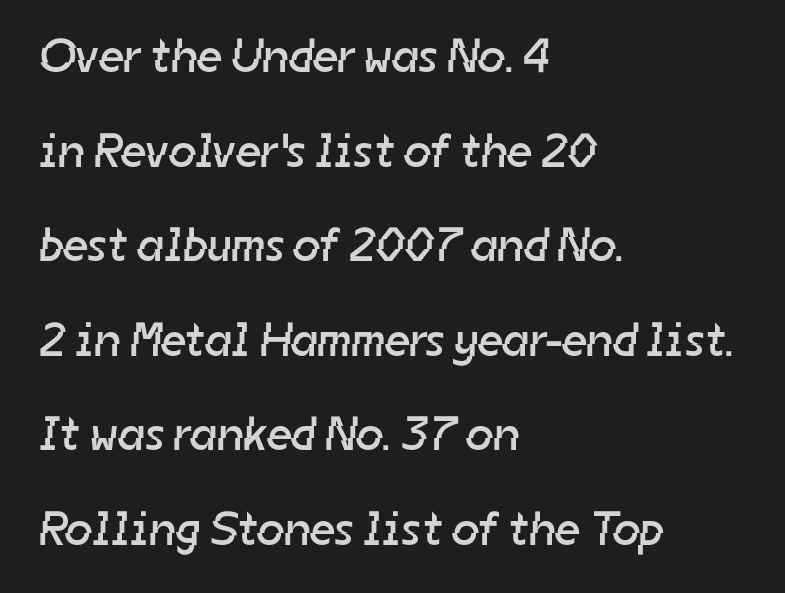
The image shows 48 px regular-weight sans-serif type; set left-aligned, loose line spacing (1.97x), normal letter spacing, not underlined; low stroke contrast and a medium x-height.
